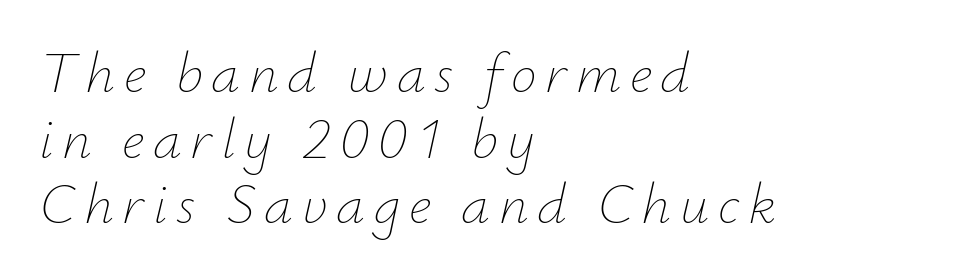
The image shows 58 px thin type, italic (leaning right); set left-aligned, tight line spacing (1.13x), not underlined; low stroke contrast and a small x-height.
